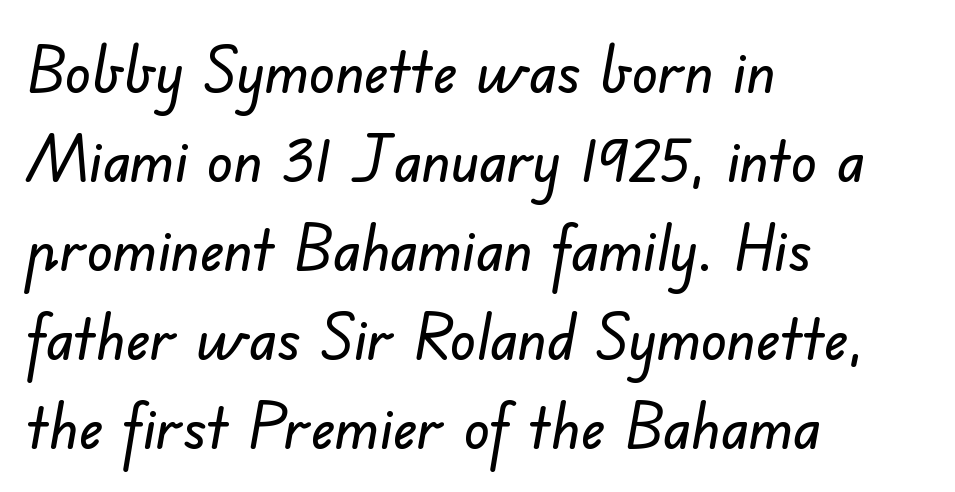
The image shows 64 px sans-serif type; set left-aligned, normal line spacing (1.39x), normal letter spacing, not underlined; low stroke contrast and a small x-height.
